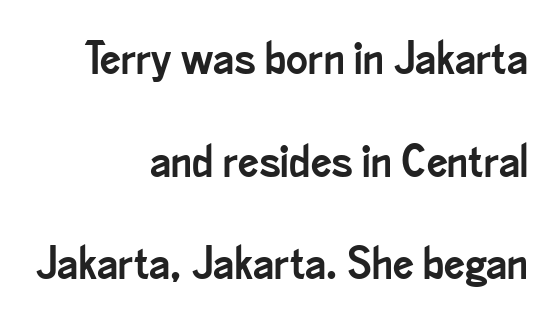
Q: Is the text italic (slanted)? A: No, it is upright.
Q: Is the typeface a serif or a sans-serif typeface? A: Sans-serif.
Q: Is the text underlined? A: No.
Q: How is the paragraph aligned? A: Right-aligned.
Q: Is the spacing between letters normal or unusually wide? A: Normal.
Q: Is the spacing between lines tight, normal or loose? A: Loose.
Q: Width (condensed, normal, or wide)? A: Condensed.
Q: Stroke contrast? A: Low.
Q: x-height? A: Small.
Q: Monospaced? A: No.
